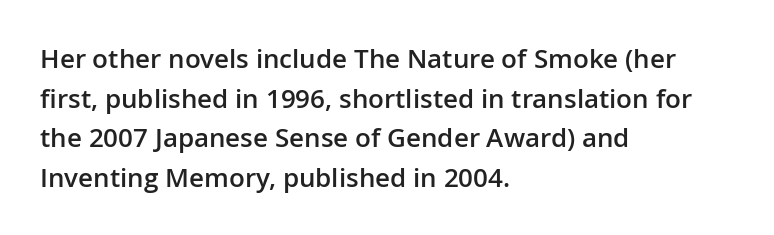
Q: Is the text bold? A: Semi-bold.
Q: Is the text italic (slanted)? A: No, it is upright.
Q: Is the text underlined? A: No.
Q: How is the paragraph aligned? A: Left-aligned.
Q: Is the spacing between letters normal or unusually wide? A: Normal.
Q: Is the spacing between lines tight, normal or loose? A: Normal.
